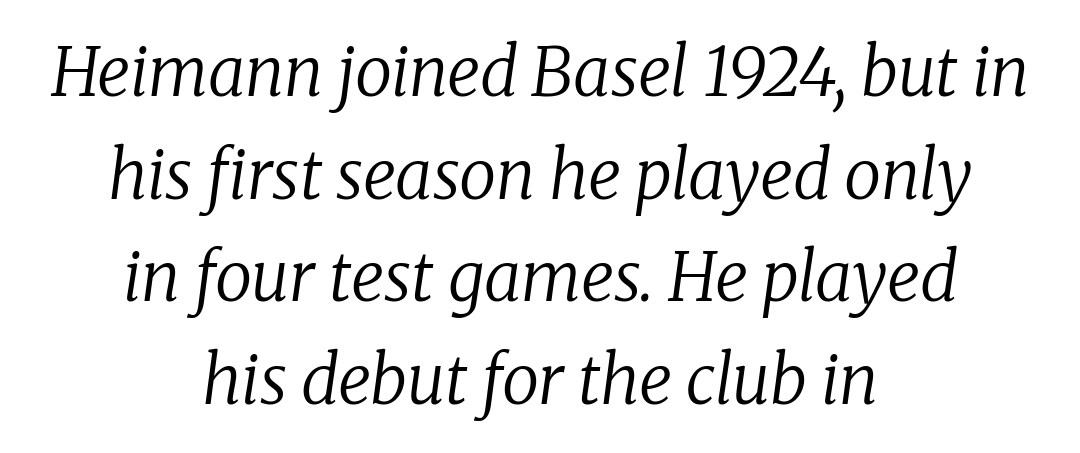
Q: Is the text bold? A: No.
Q: Is the text italic (slanted)? A: Yes, it leans right by about 8 degrees.
Q: Is the typeface a serif or a sans-serif typeface? A: Serif.
Q: Is the text underlined? A: No.
Q: How is the paragraph aligned? A: Centered.
Q: Is the spacing between letters normal or unusually wide? A: Normal.
Q: Is the spacing between lines tight, normal or loose? A: Normal.
Q: Width (condensed, normal, or wide)? A: Normal.
Q: Stroke contrast? A: Low.
Q: x-height? A: Medium.
Q: Monospaced? A: No.
